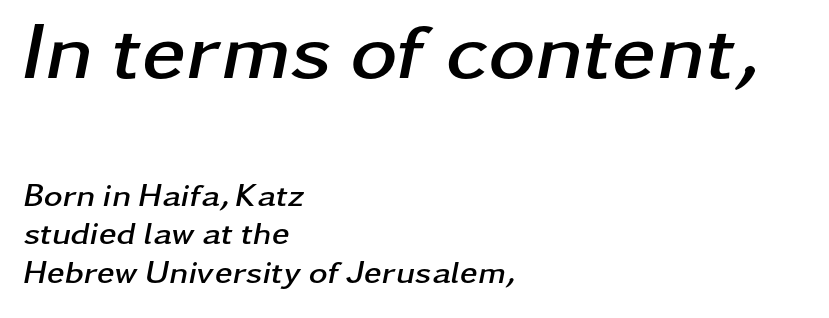
The image shows 80 px semibold, wide type, italic (leaning right); set left-aligned, line spacing 1.2x, normal letter spacing, not underlined; the first (top) block is 2.5x larger; low stroke contrast and a medium x-height.
